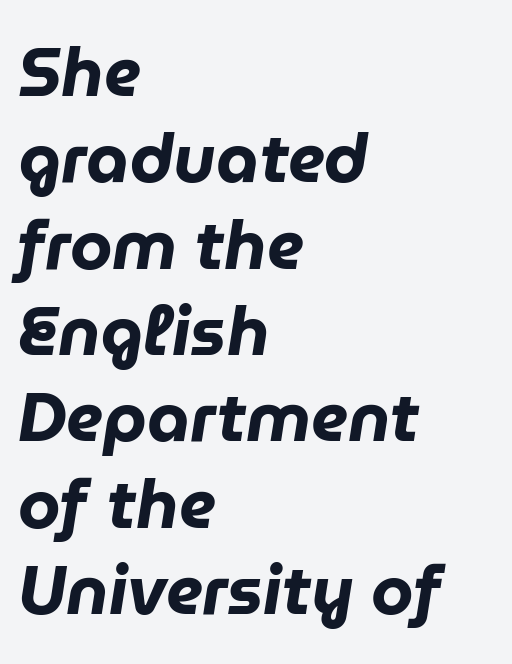
The image shows 68 px heavy type, italic (leaning right); set left-aligned, normal line spacing (1.27x), normal letter spacing, not underlined; low stroke contrast and a medium x-height.
